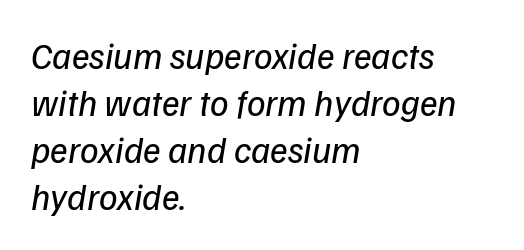
{"serif": "no", "bold": "no", "weight": "regular", "width": "normal", "stroke_contrast": "low", "x_height": "medium", "monospaced": "no", "underline": "no", "align": "left", "line_spacing": "normal", "line_spacing_ratio": 1.27, "letter_spacing": "normal", "letter_spacing_em": 0.0, "glyph_px": 37}
